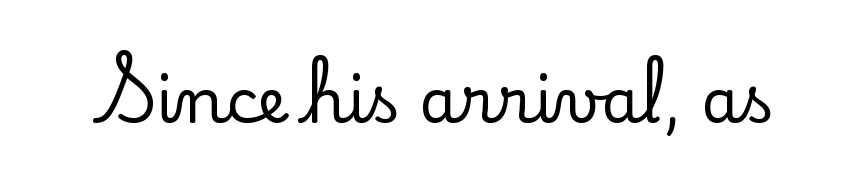
Q: Is the text italic (slanted)? A: No, it is upright.
Q: Is the typeface a serif or a sans-serif typeface? A: Serif.
Q: Is the text underlined? A: No.
Q: Is the spacing between letters normal or unusually wide? A: Normal.
Q: Width (condensed, normal, or wide)? A: Normal.
Q: Stroke contrast? A: Low.
Q: x-height? A: Small.
Q: Monospaced? A: No.
